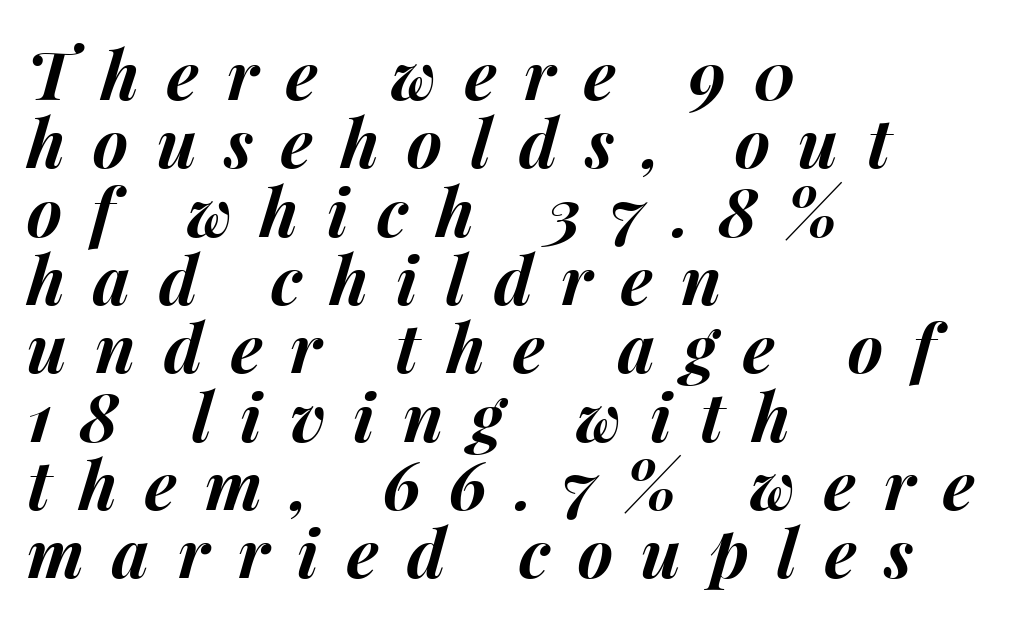
The image shows 67 px bold type, italic (leaning right); set left-aligned, tight line spacing (1.02x), unusually wide letter spacing (+0.42 em), not underlined; medium stroke contrast and a medium x-height.
